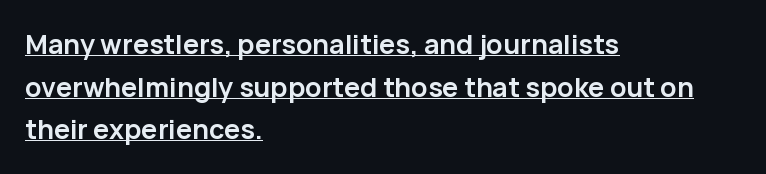
These lines keep a tight, regular rhythm from letter to letter. This rendering uses left alignment, leaving the right contour irregular. Strokes here are thick enough to call this a true bold. These lines sit exactly where default settings would place them. Looks like someone drew a line under every word here.
